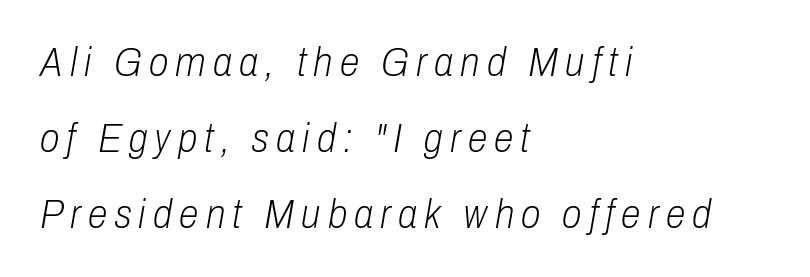
{"italic": "yes", "lean": "right", "slant_degrees": 10, "bold": "no", "weight": "light", "width": "condensed", "stroke_contrast": "low", "x_height": "medium", "monospaced": "no", "underline": "no", "align": "left", "line_spacing": "loose", "line_spacing_ratio": 1.9, "glyph_px": 40}
